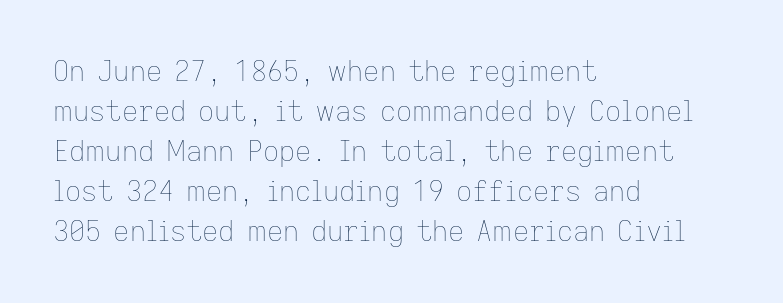
The image shows 28 px thin type, upright; set left-aligned, normal line spacing (1.43x), normal letter spacing, not underlined; low stroke contrast and a medium x-height.
